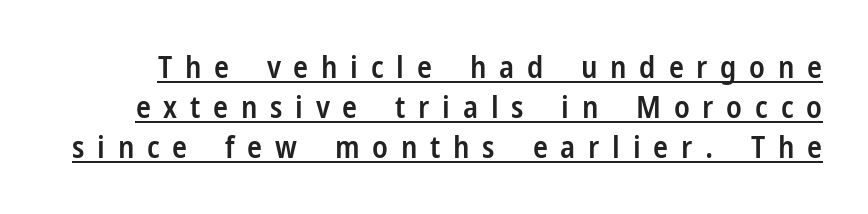
{"serif": "no", "italic": "no", "bold": "semi", "weight": "semibold", "width": "condensed", "stroke_contrast": "low", "x_height": "medium", "monospaced": "no", "underline": "yes", "line_spacing": "normal", "line_spacing_ratio": 1.29, "letter_spacing": "wide", "letter_spacing_em": 0.41, "glyph_px": 31}
